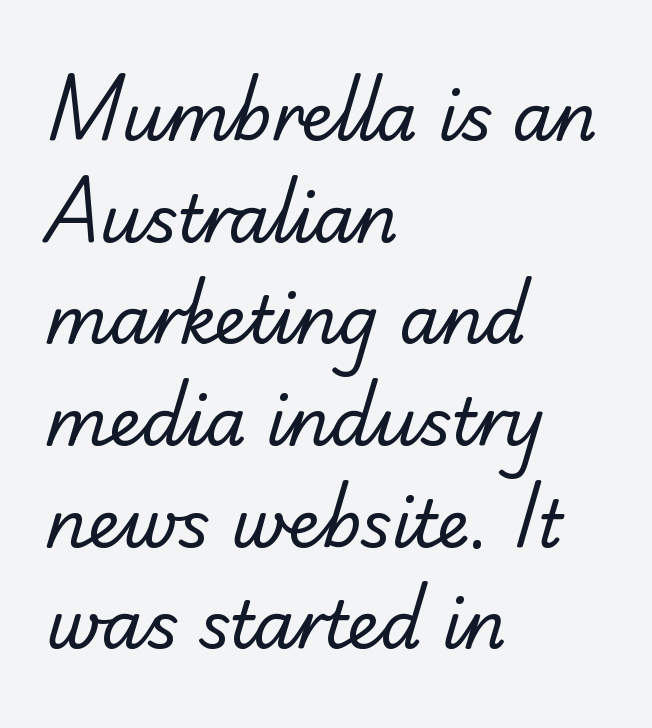
{"serif": "no", "bold": "no", "weight": "regular", "width": "normal", "stroke_contrast": "low", "x_height": "small", "monospaced": "no", "underline": "no", "align": "left", "line_spacing": "normal", "line_spacing_ratio": 1.54, "letter_spacing": "normal", "letter_spacing_em": 0.0, "glyph_px": 66}
